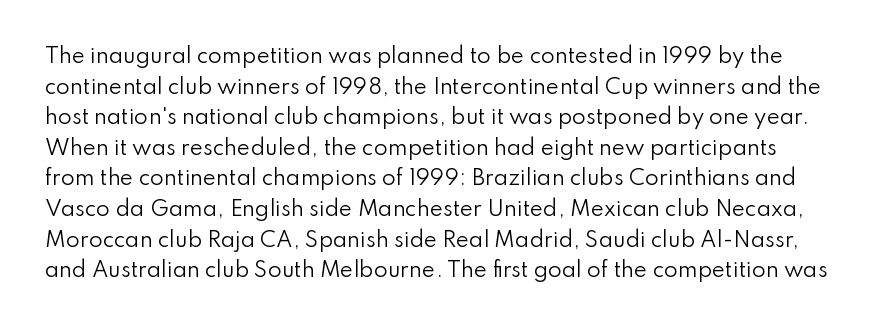
Normally led — the rows are evenly, conventionally spaced. Nothing unusual about the tracking: characters are spaced as the font intends. The strip under each line holds only bare page. Style check: upright. The letters look calm and open, with moderate or lighter stems.
